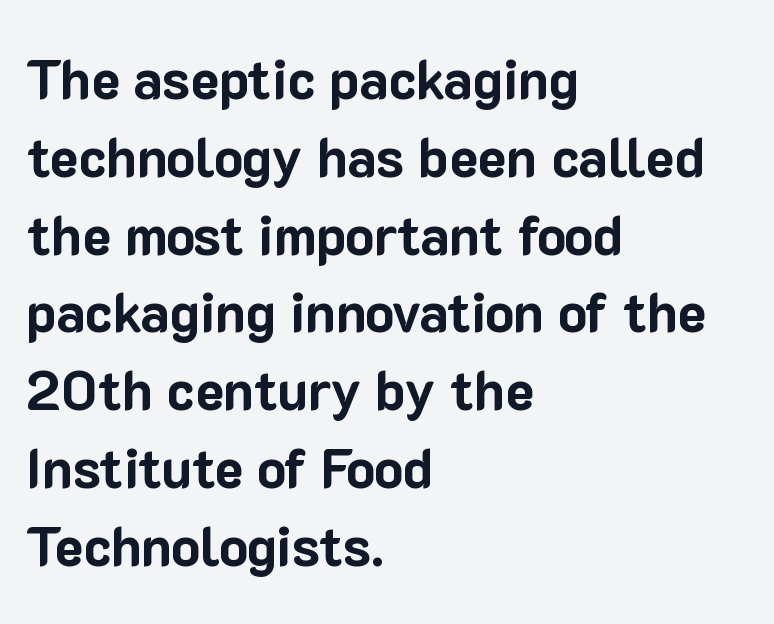
The image shows 54 px bold sans-serif type, upright; set left-aligned, normal line spacing (1.44x), normal letter spacing, not underlined; low stroke contrast and a medium x-height.
